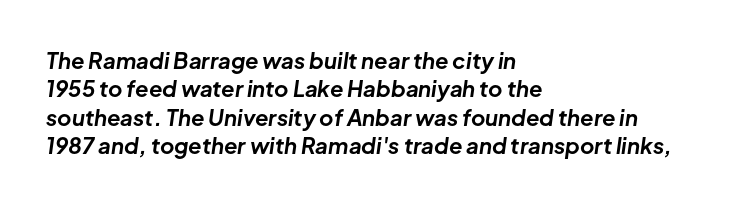
{"italic": "yes", "lean": "right", "slant_degrees": 8, "bold": "yes", "underline": "no", "align": "left", "line_spacing": "normal", "line_spacing_ratio": 1.29, "letter_spacing": "normal", "letter_spacing_em": 0.0, "glyph_px": 22}
